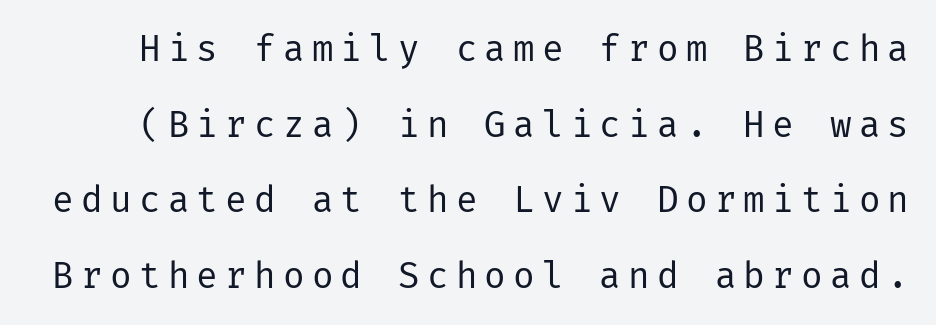
The line-height multiplier appears high, well above default. The foot of each line stays bare and open. No extra ink here — the face is not bold. Spacing between characters has been opened up far beyond the box default. Observe the absence of serifs on each vertical stroke in this sample.
